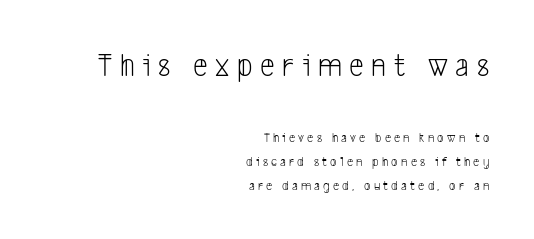
The image shows 33 px light, condensed sans-serif type; set right-aligned, line spacing 1.71x, unusually wide letter spacing (+0.23 em), not underlined; the first (top) block is 2.36x larger; low stroke contrast and a medium x-height.
